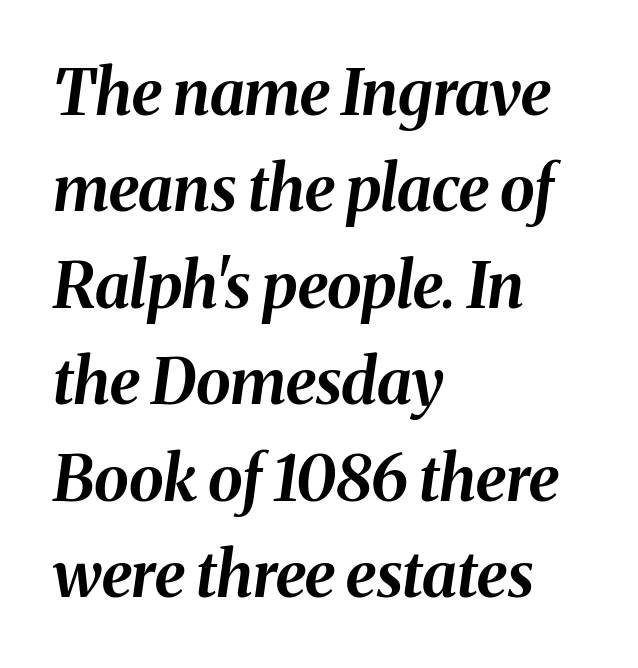
Q: Is the text bold? A: Yes.
Q: Is the text italic (slanted)? A: Yes, it leans right by about 8 degrees.
Q: Is the text underlined? A: No.
Q: How is the paragraph aligned? A: Left-aligned.
Q: Is the spacing between letters normal or unusually wide? A: Normal.
Q: Is the spacing between lines tight, normal or loose? A: Normal.
Q: Width (condensed, normal, or wide)? A: Normal.
Q: Stroke contrast? A: Medium.
Q: x-height? A: Medium.
Q: Monospaced? A: No.
